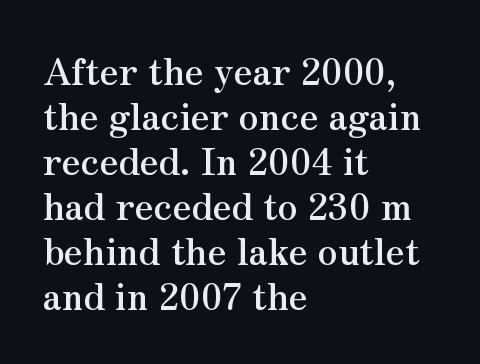
Q: Is the text bold? A: Yes.
Q: Is the text italic (slanted)? A: No, it is upright.
Q: Is the typeface a serif or a sans-serif typeface? A: Serif.
Q: Is the text underlined? A: No.
Q: How is the paragraph aligned? A: Left-aligned.
Q: Is the spacing between letters normal or unusually wide? A: Normal.
Q: Is the spacing between lines tight, normal or loose? A: Normal.
Q: Width (condensed, normal, or wide)? A: Normal.
Q: Stroke contrast? A: Medium.
Q: x-height? A: Small.
Q: Monospaced? A: No.
